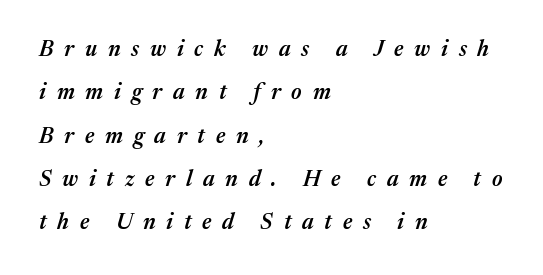
Q: Is the text bold? A: Semi-bold.
Q: Is the text italic (slanted)? A: Yes, it leans right by about 17 degrees.
Q: Is the text underlined? A: No.
Q: How is the paragraph aligned? A: Left-aligned.
Q: Is the spacing between letters normal or unusually wide? A: Unusually wide.
Q: Is the spacing between lines tight, normal or loose? A: Loose.
